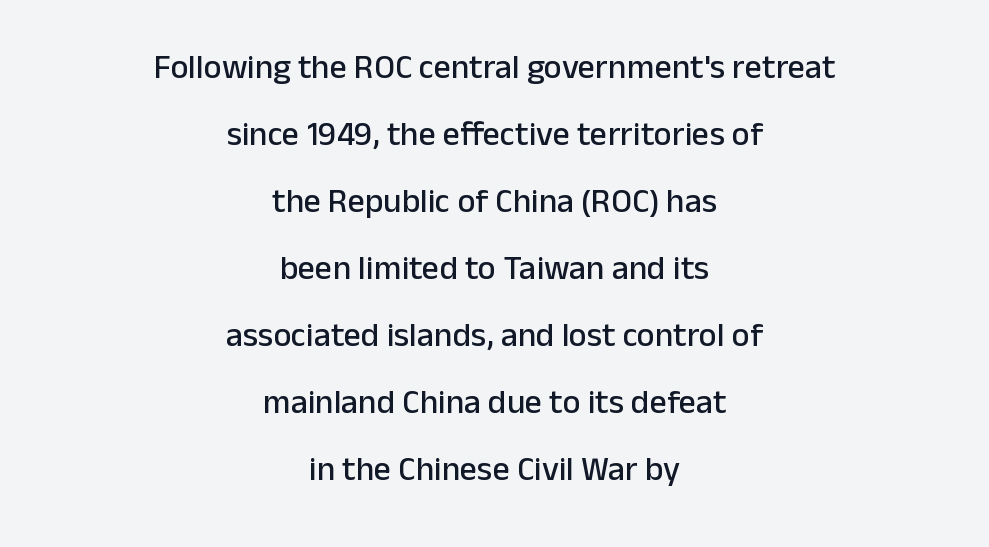
In terms of leading, this rendering errs on the spacious side. The paragraph has two soft edges and a firm central axis. Check where the strokes stop: nothing finishes them off — pure sans. Observe the ordinary spacing: letters are neighbours, not strangers. You can tell it's not italic because the verticals are truly vertical. This rendering features lettering with no underline.
